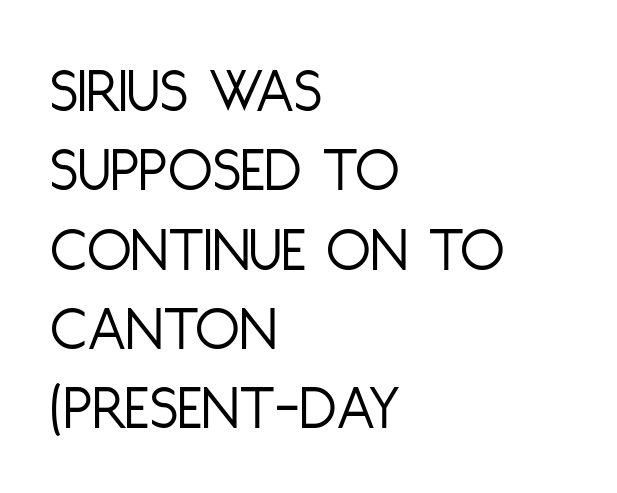
The image shows 65 px light, condensed sans-serif type, upright; set left-aligned, line spacing 1.22x, normal letter spacing, not underlined; low stroke contrast and a large x-height.
